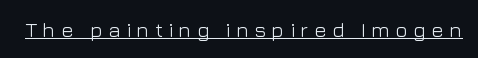
Q: Is the text bold? A: No.
Q: Is the text italic (slanted)? A: No, it is upright.
Q: Is the text underlined? A: Yes.
Q: Is the spacing between letters normal or unusually wide? A: Unusually wide.
